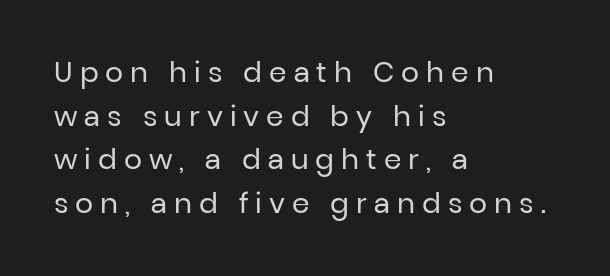
Q: Is the text bold? A: No.
Q: Is the text italic (slanted)? A: No, it is upright.
Q: Is the typeface a serif or a sans-serif typeface? A: Sans-serif.
Q: Is the text underlined? A: No.
Q: How is the paragraph aligned? A: Left-aligned.
Q: Is the spacing between letters normal or unusually wide? A: Unusually wide.
Q: Is the spacing between lines tight, normal or loose? A: Normal.
Q: Width (condensed, normal, or wide)? A: Normal.
Q: Stroke contrast? A: Low.
Q: x-height? A: Medium.
Q: Monospaced? A: No.
